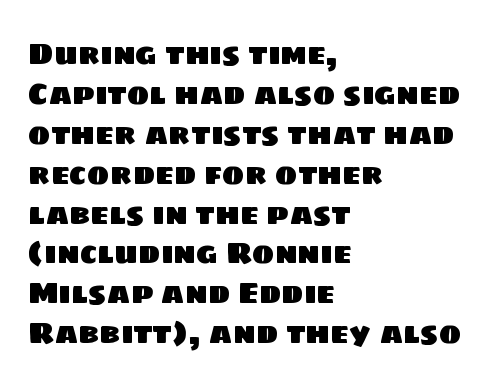
The image shows 30 px sans-serif type; set left-aligned, normal line spacing (1.33x), normal letter spacing, not underlined; low stroke contrast and a large x-height.
